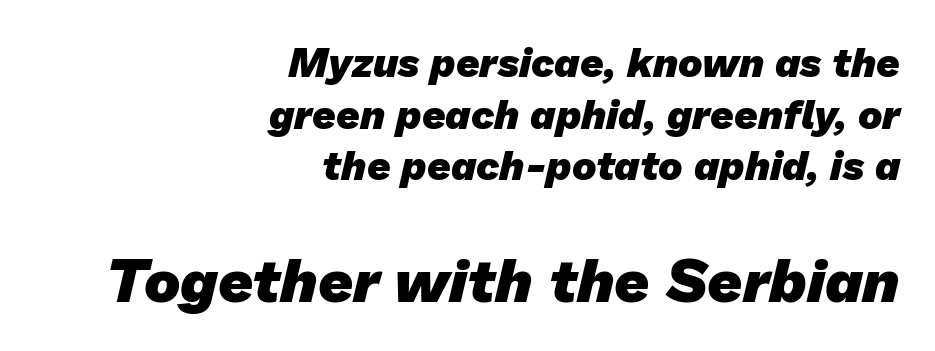
Two sizes are in play, and the larger belongs to the second block. You can tell from the bare stems that sans-serif type was used. Look at the stroke-to-counter ratio: heavy, a bold. Notice how descenders clear the ascenders below comfortably — that's standard leading. The text block is weighted toward the right margin, trailing off unevenly leftward.
